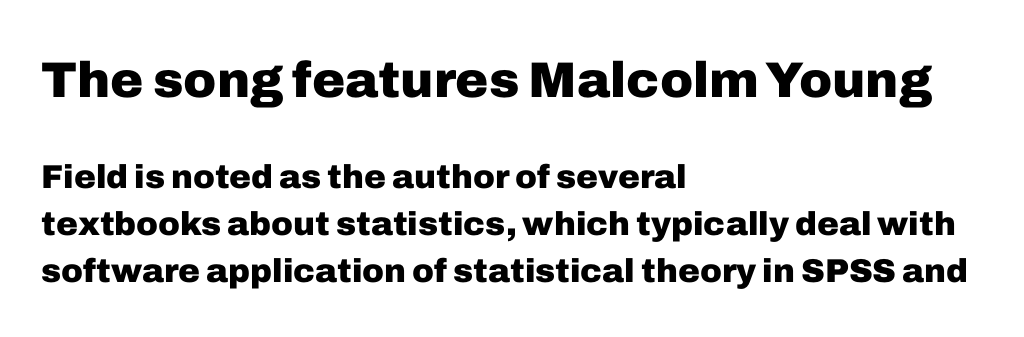
The line-height multiplier appears to be the usual default. Any mark beneath the type? The region is blank. A typesetter would mark this as roman, not italic. The face used here is rendered with its standard letterfit. Think of a printed novel: that variable character pitch is what you see here. The passage shown is emphatically bold.
